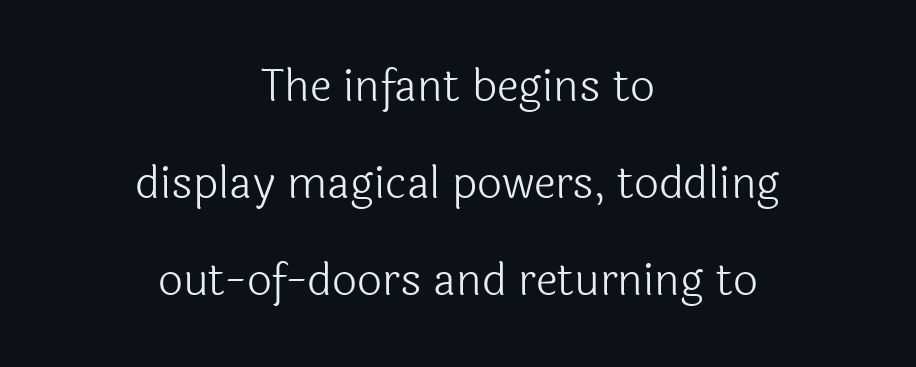
Q: Is the text bold? A: No.
Q: Is the text italic (slanted)? A: No, it is upright.
Q: Is the typeface a serif or a sans-serif typeface? A: Sans-serif.
Q: Is the text underlined? A: No.
Q: How is the paragraph aligned? A: Centered.
Q: Is the spacing between letters normal or unusually wide? A: Normal.
Q: Is the spacing between lines tight, normal or loose? A: Loose.
Q: Width (condensed, normal, or wide)? A: Normal.
Q: x-height? A: Medium.
Q: Monospaced? A: No.
